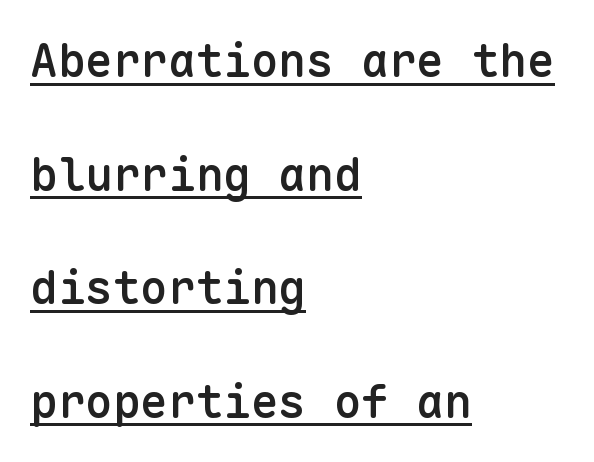
These lines stack with their left ends in a neat column. The tracking reads as untouched default to a designer's eye. Looks like terminal output: every glyph gets an equal slot. Italic? Not at all — the glyphs are vertical.
